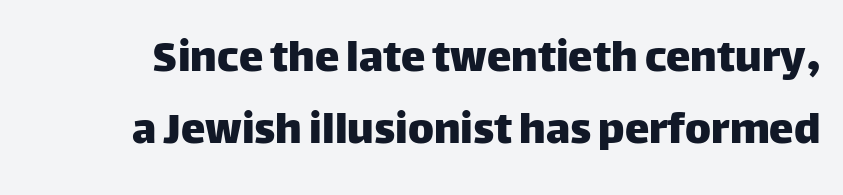
The image shows 49 px sans-serif type, upright; set normal line spacing (1.46x), normal letter spacing, not underlined; low stroke contrast and a large x-height.
